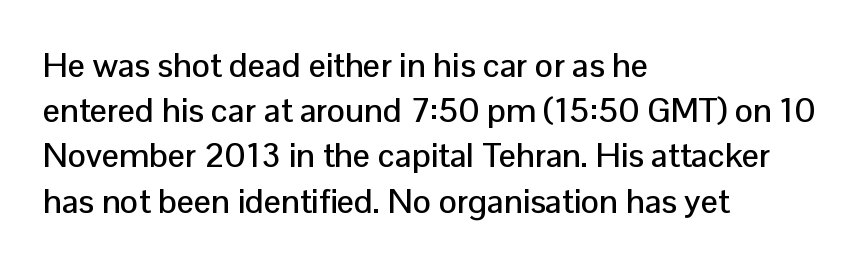
{"serif": "no", "italic": "no", "width": "normal", "stroke_contrast": "low", "x_height": "medium", "monospaced": "no", "underline": "no", "align": "left", "line_spacing": "normal", "line_spacing_ratio": 1.33, "letter_spacing": "normal", "letter_spacing_em": 0.0, "glyph_px": 34}
